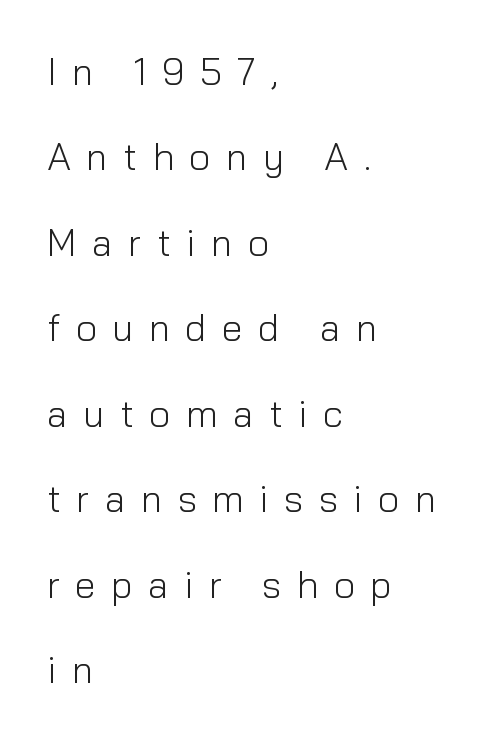
{"serif": "no", "italic": "no", "bold": "no", "weight": "light", "width": "normal", "stroke_contrast": "low", "x_height": "medium", "monospaced": "no", "underline": "no", "align": "left", "line_spacing": "loose", "line_spacing_ratio": 2.25, "letter_spacing": "wide", "letter_spacing_em": 0.4, "glyph_px": 38}
